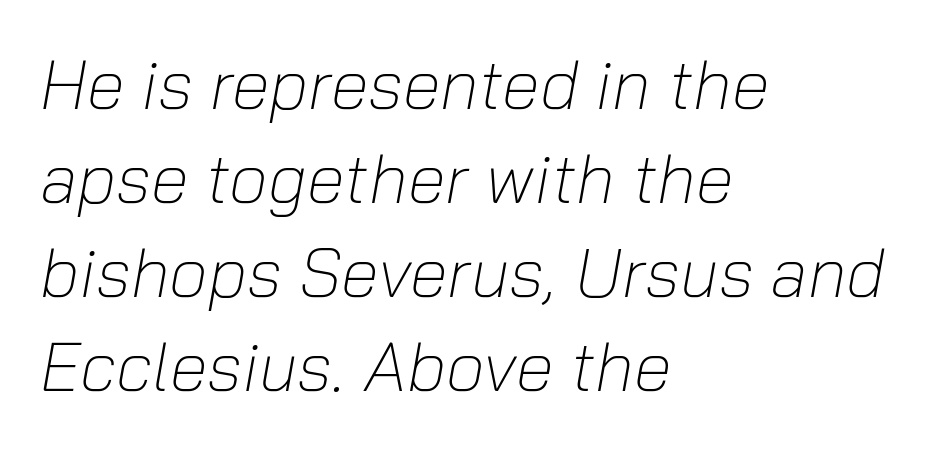
Q: Is the text bold? A: No.
Q: Is the text italic (slanted)? A: Yes, it leans right by about 10 degrees.
Q: Is the text underlined? A: No.
Q: How is the paragraph aligned? A: Left-aligned.
Q: Is the spacing between letters normal or unusually wide? A: Normal.
Q: Is the spacing between lines tight, normal or loose? A: Normal.
Q: Width (condensed, normal, or wide)? A: Normal.
Q: Stroke contrast? A: Low.
Q: x-height? A: Medium.
Q: Monospaced? A: No.
